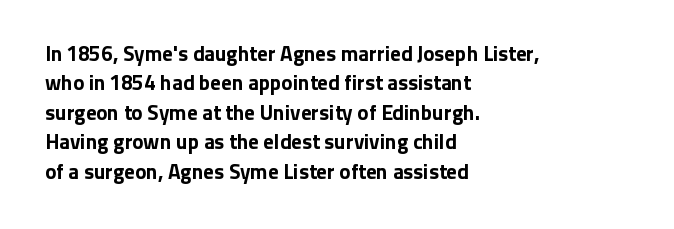
Posture: upright roman. Underlining? Definitely not there. Each line starts at the same left margin while the right side varies. Stroke thickness is high; the sample reads as a true bold. The block of text has a typical density, with ordinary space between rows.
